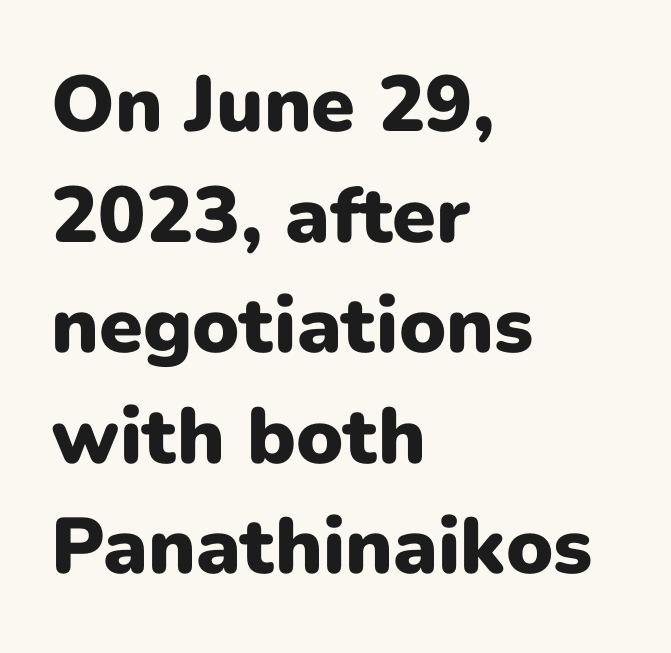
Q: Is the text bold? A: Yes.
Q: Is the text italic (slanted)? A: No, it is upright.
Q: Is the typeface a serif or a sans-serif typeface? A: Sans-serif.
Q: Is the text underlined? A: No.
Q: How is the paragraph aligned? A: Left-aligned.
Q: Is the spacing between letters normal or unusually wide? A: Normal.
Q: Is the spacing between lines tight, normal or loose? A: Normal.
Q: Width (condensed, normal, or wide)? A: Normal.
Q: Stroke contrast? A: Low.
Q: x-height? A: Medium.
Q: Monospaced? A: No.
